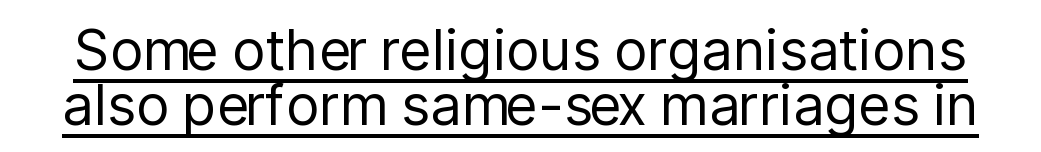
The face used here appears with an underline applied. The characters display no serif detailing; their extremities are plain. Stems here are at most as thick as an everyday book face. The space between consecutive lines is stingy. Every stem runs plumb, perpendicular to the baseline.
